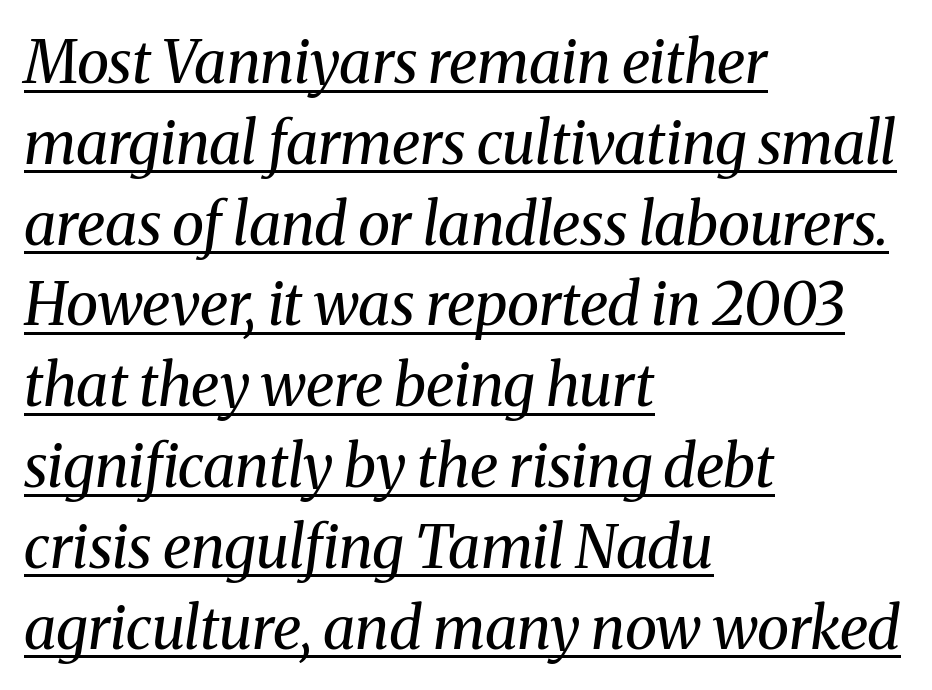
{"serif": "yes", "italic": "yes", "lean": "right", "slant_degrees": 8, "bold": "no", "weight": "regular", "width": "normal", "stroke_contrast": "medium", "x_height": "medium", "monospaced": "no", "underline": "yes", "align": "left", "line_spacing": "normal", "line_spacing_ratio": 1.37, "letter_spacing": "normal", "letter_spacing_em": 0.0, "glyph_px": 59}
